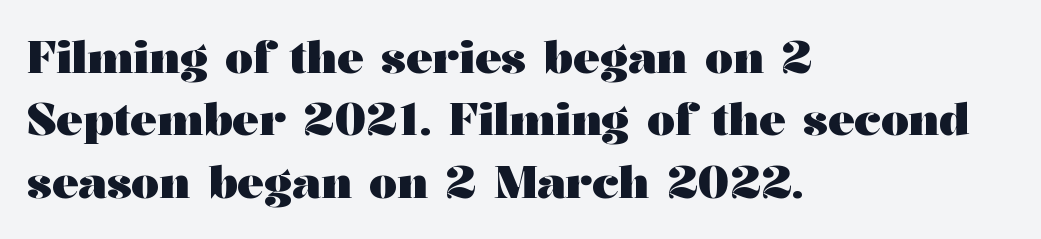
Bold? Absolutely — the strokes are thick and heavy. Words appear dense and cohesive because spacing is normal. In CSS terms this would be text-align: left. This sample has the flowing, uneven cadence of proportional lettering.
